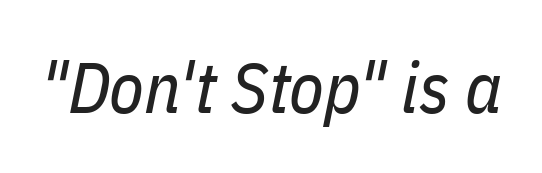
Q: Is the text bold? A: No.
Q: Is the text italic (slanted)? A: Yes, it leans right by about 11 degrees.
Q: Is the text underlined? A: No.
Q: Is the spacing between letters normal or unusually wide? A: Normal.
Q: Width (condensed, normal, or wide)? A: Condensed.
Q: Stroke contrast? A: Low.
Q: x-height? A: Medium.
Q: Monospaced? A: No.
